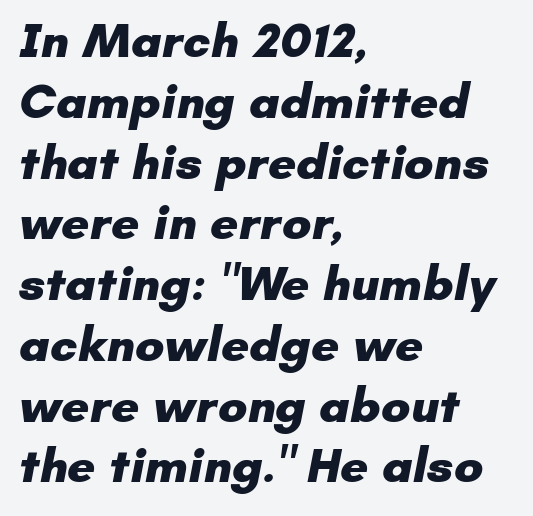
The image shows 49 px heavy sans-serif type; set left-aligned, line spacing 1.24x, normal letter spacing, not underlined; low stroke contrast and a small x-height.
